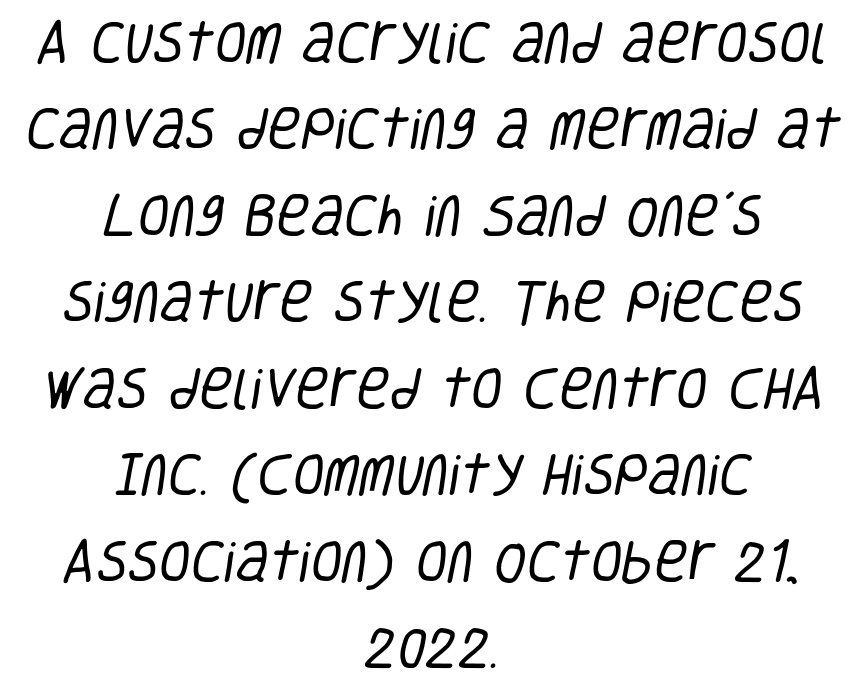
{"serif": "no", "bold": "no", "weight": "regular", "width": "condensed", "stroke_contrast": "low", "x_height": "large", "monospaced": "no", "underline": "no", "align": "center", "line_spacing_ratio": 1.88, "letter_spacing": "normal", "letter_spacing_em": 0.0, "glyph_px": 46}
